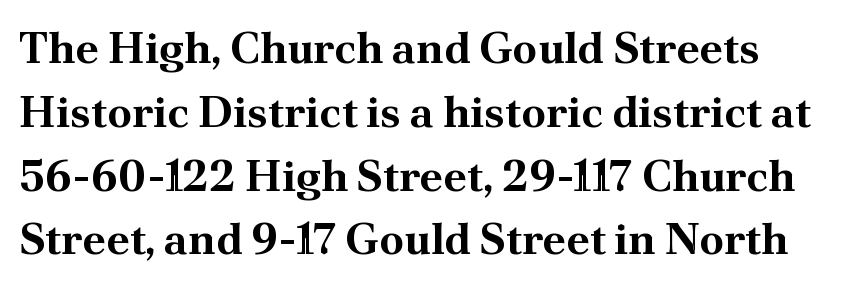
{"serif": "yes", "italic": "no", "bold": "yes", "weight": "bold", "width": "normal", "stroke_contrast": "medium", "x_height": "small", "monospaced": "no", "underline": "no", "line_spacing": "normal", "line_spacing_ratio": 1.45, "letter_spacing": "normal", "letter_spacing_em": 0.0, "glyph_px": 44}
